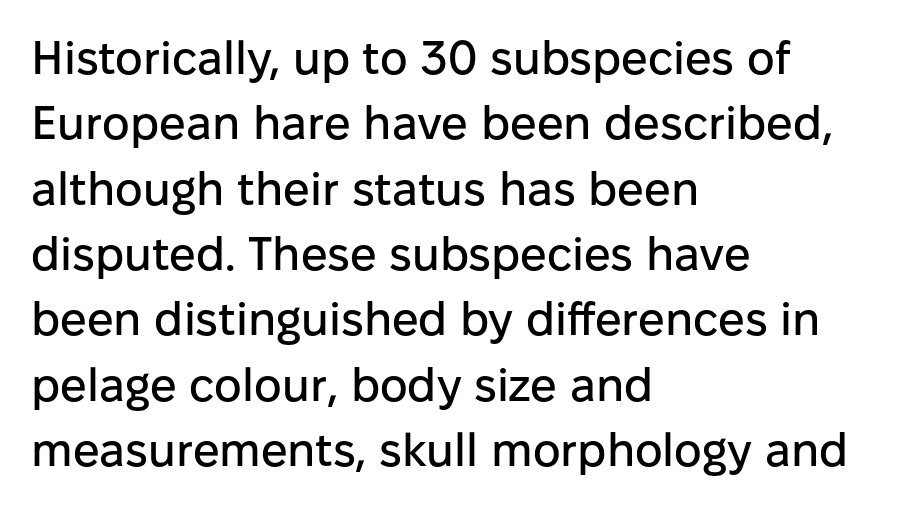
The image shows 47 px sans-serif type, upright; set left-aligned, normal line spacing (1.39x), normal letter spacing, not underlined; low stroke contrast and a medium x-height.
